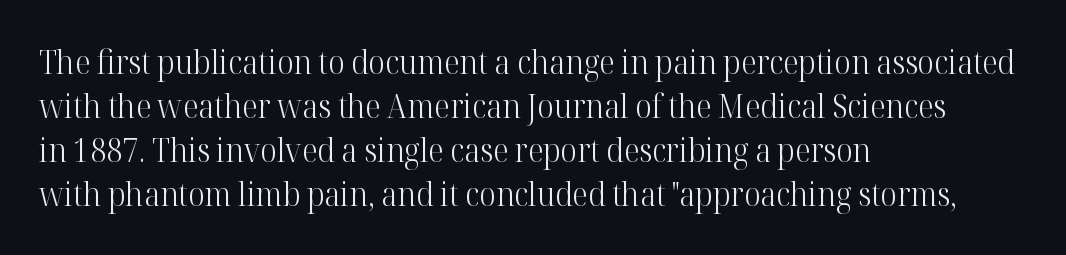
Here the designer chose a conventional face with non-uniform glyph widths. Regarding leading, the lines here are spaced in the standard way. The space directly below the letters is spotless. A typesetter would mark this as roman, not italic. The ragged edge is on the right, which tells us the setting is flush left.
